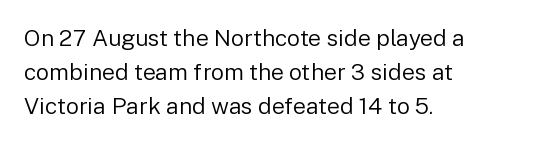
The type sits square on the baseline with zero lean. Stem width sits at or under what a default text font uses. Horizontally, the lines are justified to the leading edge only. This sample keeps an unexceptional amount of space between lines. The space beneath each line is pristine and unruled. There is no visible air inserted between adjacent glyphs.
